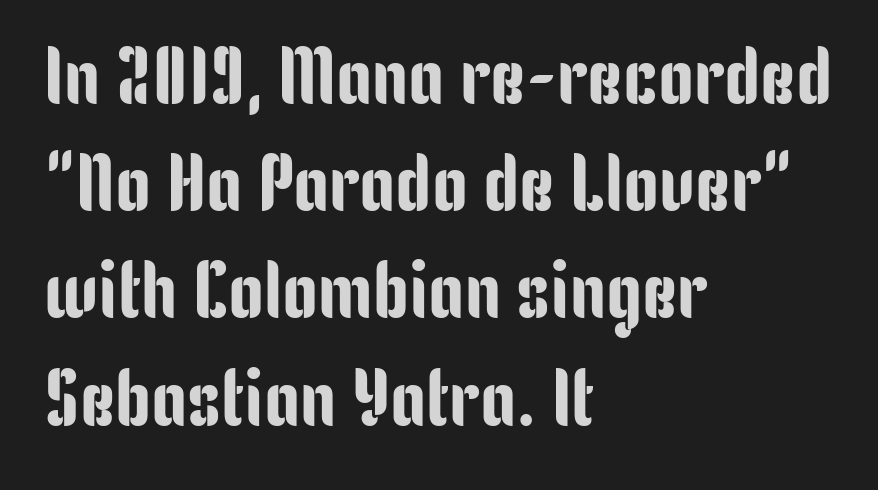
The image shows 80 px condensed sans-serif type, upright; set left-aligned, normal line spacing (1.34x), normal letter spacing, not underlined; low stroke contrast and a medium x-height.
